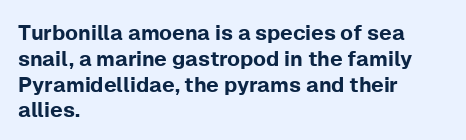
The image shows 21 px text type, upright; set left-aligned, line spacing 1.23x, normal letter spacing, not underlined.
